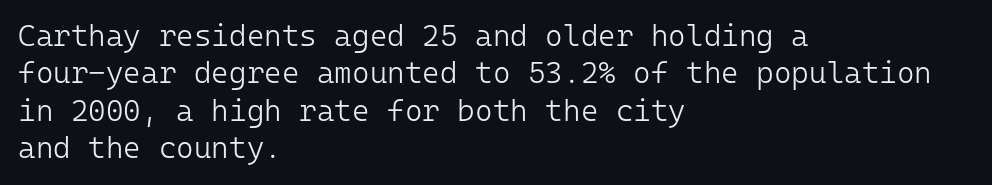
Summary of vertical rhythm: regular, with standard interline spacing. A bare baseline throughout the passage. Monospaced: the letters line up in strict vertical columns. You can tell it's not italic because the verticals are truly vertical.
